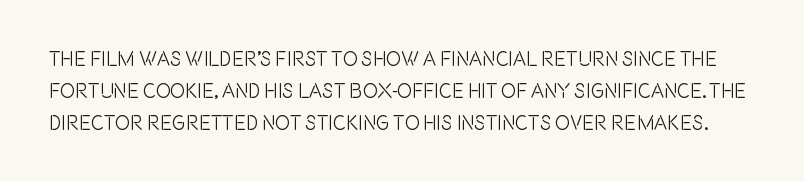
The image shows 20 px text type, upright; set normal line spacing (1.59x), normal letter spacing, not underlined.
